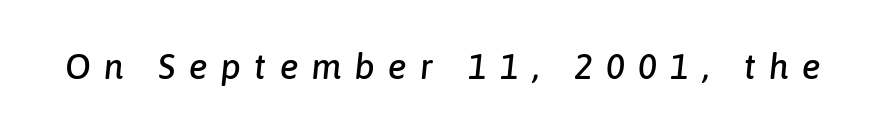
Q: Is the text italic (slanted)? A: Yes, it leans right by about 6 degrees.
Q: Is the text underlined? A: No.
Q: Is the spacing between letters normal or unusually wide? A: Unusually wide.
Q: Width (condensed, normal, or wide)? A: Normal.
Q: Stroke contrast? A: Low.
Q: x-height? A: Medium.
Q: Monospaced? A: No.
